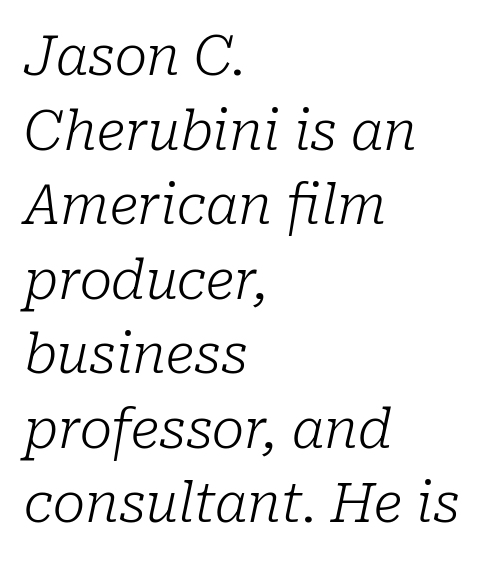
The image shows 54 px light serif type, italic (leaning right); set left-aligned, normal line spacing (1.38x), normal letter spacing, not underlined; low stroke contrast and a medium x-height.
